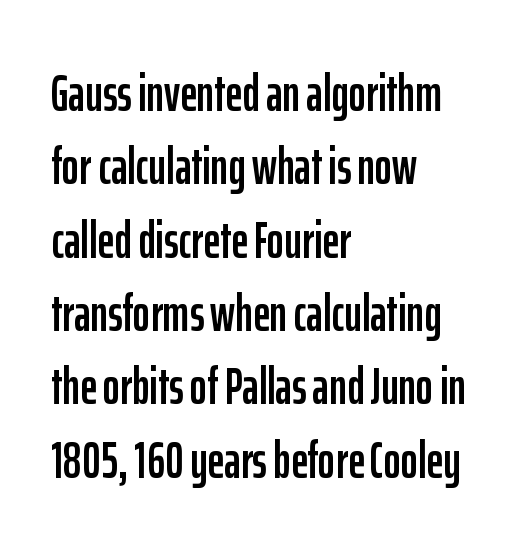
The image shows 52 px condensed sans-serif type, upright; set left-aligned, normal line spacing (1.41x), normal letter spacing, not underlined; low stroke contrast and a medium x-height.
